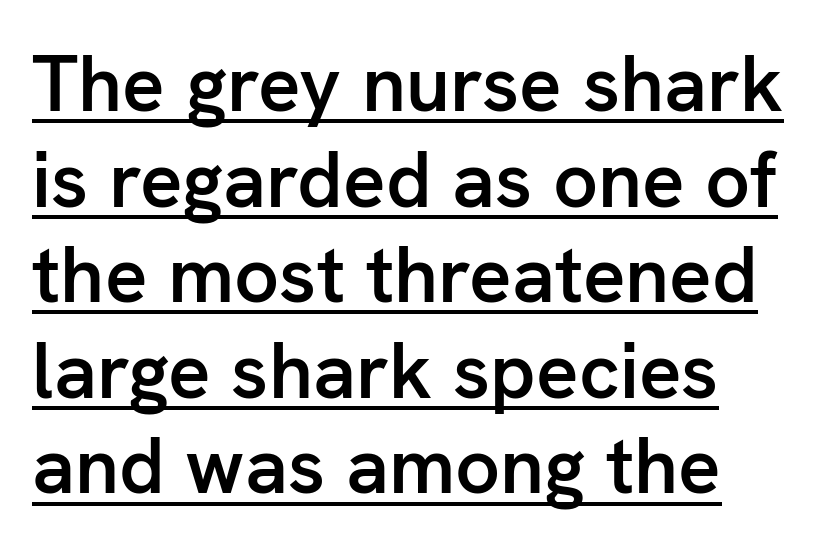
{"serif": "no", "italic": "no", "bold": "semi", "weight": "semibold", "width": "normal", "stroke_contrast": "low", "x_height": "medium", "monospaced": "no", "underline": "yes", "line_spacing_ratio": 1.21, "letter_spacing": "normal", "letter_spacing_em": 0.0, "glyph_px": 79}
